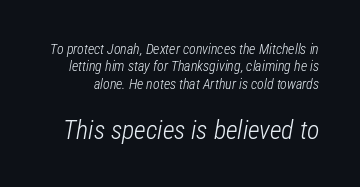
Q: Is the text bold? A: No.
Q: Is the text italic (slanted)? A: Yes, it leans right by about 12 degrees.
Q: Is the text underlined? A: No.
Q: Is the spacing between letters normal or unusually wide? A: Normal.
Q: Which block of text is set in a larger size, the first (top) or the second (bottom)? A: The second (bottom) one.
